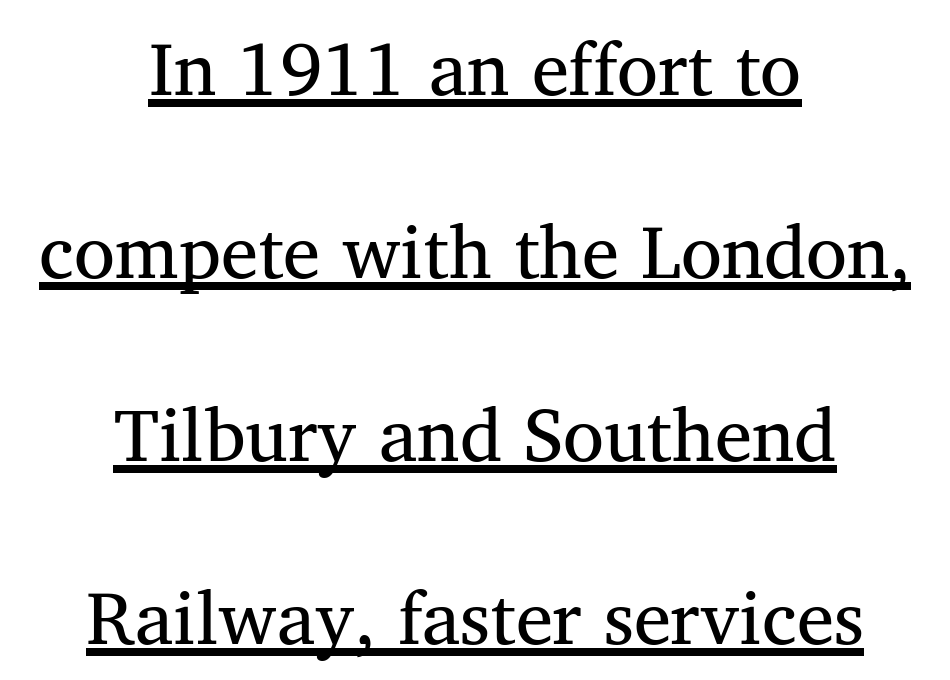
These lines are composed in type with serifs. Each letter keeps its own natural width here, so spacing adapts to shape. Ordinary non-slanted type is in use. Glance below the letters and you will spot a drawn line.
